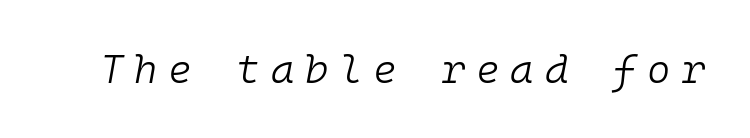
The face used here is monospaced, like something from a code editor. Notice how the stems are inclined rather than vertical — that's the hallmark of italics. Words appear elongated and porous because spacing is wide. Beneath every word, the page is bare. The weight tops out at a normal text grade.
